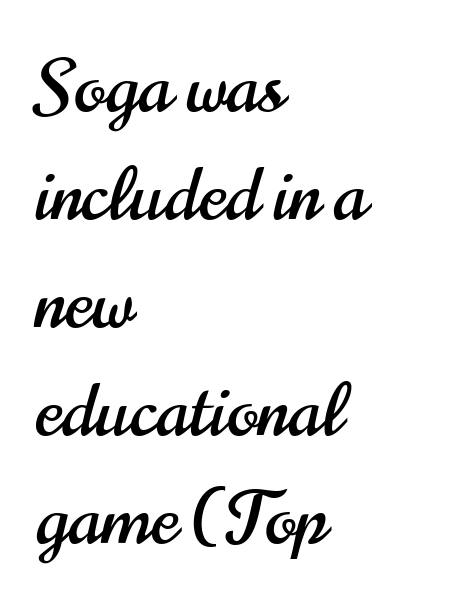
Horizontal alignment here is leftward, the default for most running prose. Note: no serifs on the glyphs. Standard letterfit; no display-style spreading of the glyphs. Think of a printed novel: that variable character pitch is what you see here.
